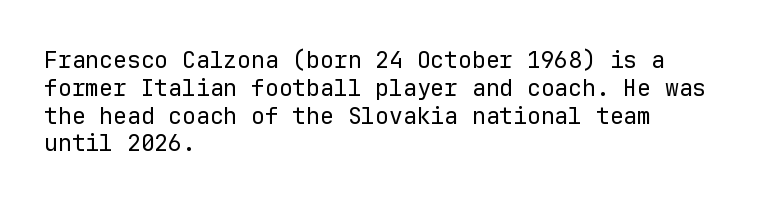
{"italic": "no", "bold": "no", "underline": "no", "align": "left", "line_spacing_ratio": 1.21, "letter_spacing": "normal", "letter_spacing_em": 0.0, "glyph_px": 23}
